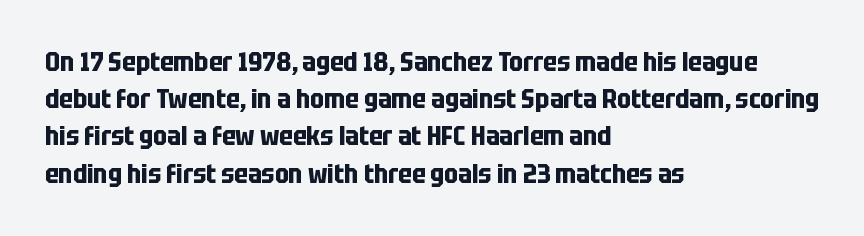
{"italic": "no", "bold": "yes", "underline": "no", "align": "left", "line_spacing": "normal", "line_spacing_ratio": 1.43, "letter_spacing": "normal", "letter_spacing_em": 0.0, "glyph_px": 26}
